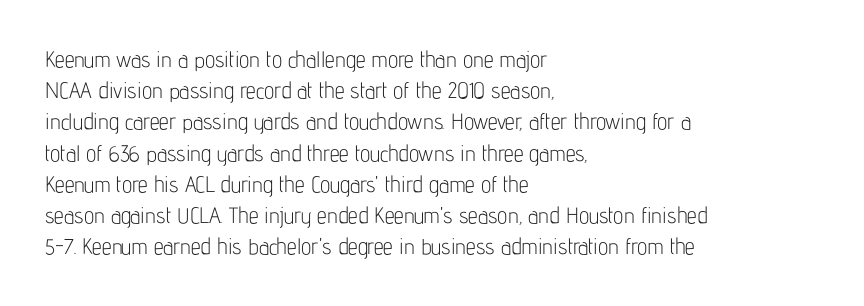
The image shows 22 px text type, upright; set left-aligned, normal line spacing (1.42x), normal letter spacing, not underlined.
